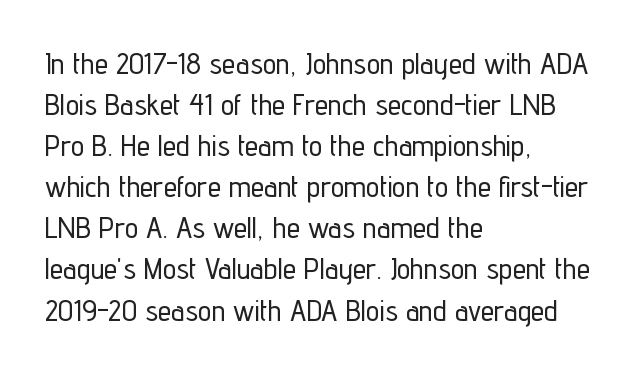
The image shows 30 px condensed sans-serif type, upright; set left-aligned, normal line spacing (1.37x), normal letter spacing, not underlined; low stroke contrast and a medium x-height.
